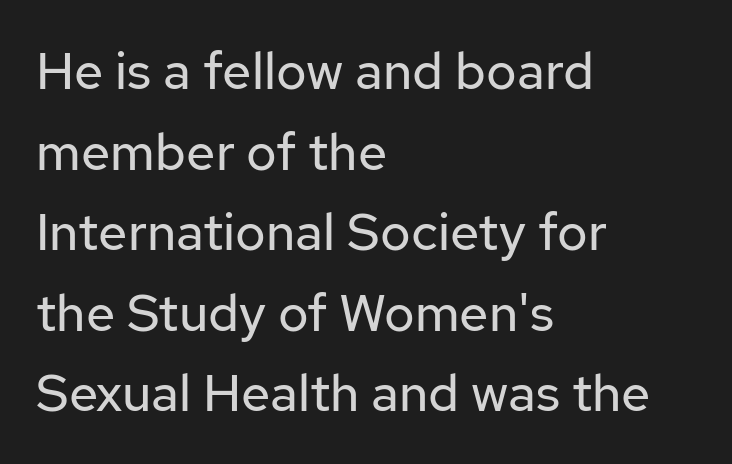
The image shows 52 px regular-weight sans-serif type, upright; set left-aligned, normal line spacing (1.55x), normal letter spacing, not underlined; low stroke contrast and a medium x-height.
